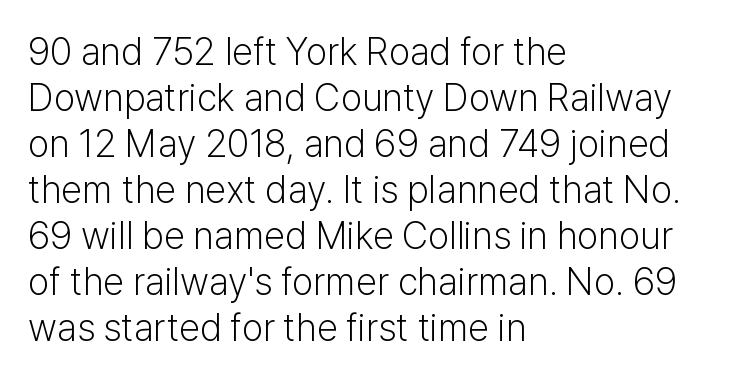
Q: Is the text bold? A: No.
Q: Is the text italic (slanted)? A: No, it is upright.
Q: Is the typeface a serif or a sans-serif typeface? A: Sans-serif.
Q: Is the text underlined? A: No.
Q: How is the paragraph aligned? A: Left-aligned.
Q: Is the spacing between letters normal or unusually wide? A: Normal.
Q: Width (condensed, normal, or wide)? A: Normal.
Q: Stroke contrast? A: Low.
Q: x-height? A: Medium.
Q: Monospaced? A: No.
